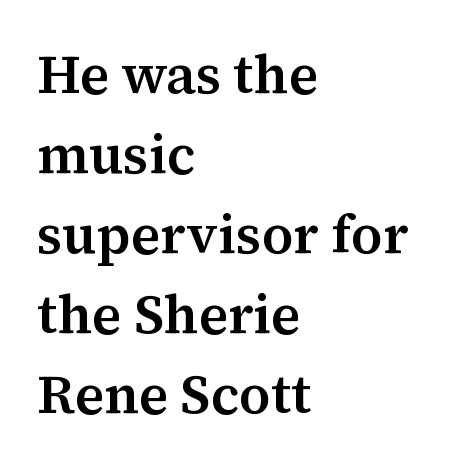
The image shows 54 px serif type, upright; set left-aligned, normal line spacing (1.48x), normal letter spacing, not underlined; medium stroke contrast and a medium x-height.
